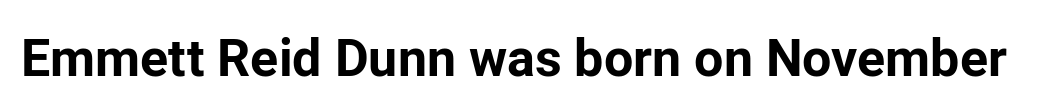
The image shows 52 px bold sans-serif type, upright; set normal letter spacing, not underlined; low stroke contrast and a medium x-height.
